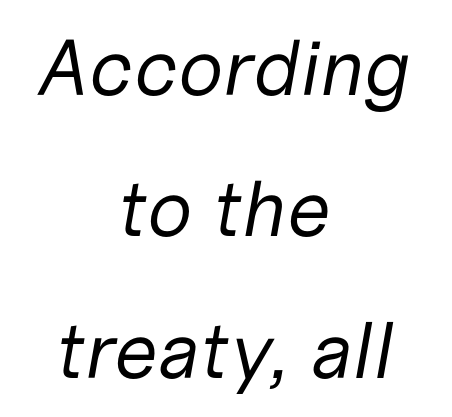
Q: Is the text bold? A: No.
Q: Is the text italic (slanted)? A: Yes, it leans right by about 10 degrees.
Q: Is the text underlined? A: No.
Q: How is the paragraph aligned? A: Centered.
Q: Is the spacing between letters normal or unusually wide? A: Normal.
Q: Width (condensed, normal, or wide)? A: Normal.
Q: Stroke contrast? A: Low.
Q: x-height? A: Medium.
Q: Monospaced? A: No.
